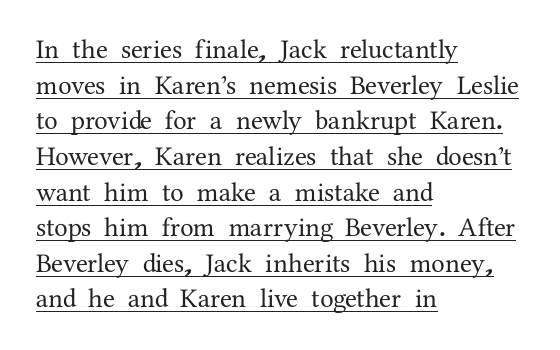
The paragraph shown leans on its left margin. The vertical gap from one line to the next is medium. A rule runs beneath these lines of type. Posture: vertical. You could call the tracking neutral — neither tight nor loose.
